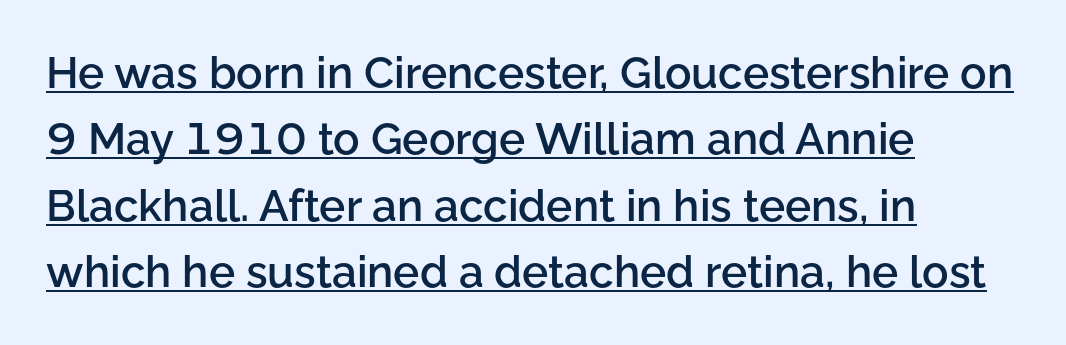
The image shows 44 px semibold sans-serif type, upright; set left-aligned, normal line spacing (1.51x), normal letter spacing, underlined; low stroke contrast and a medium x-height.
